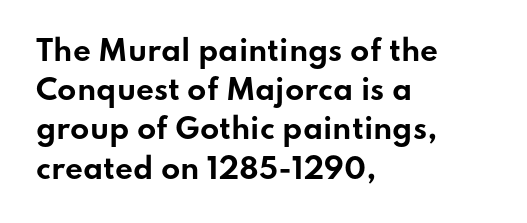
In terms of posture, this sample is upright. Look at the stroke-to-counter ratio: heavy, a bold. A typesetter would call this leading conventional body-copy spacing. Here the designer chose a conventional face with non-uniform glyph widths.
